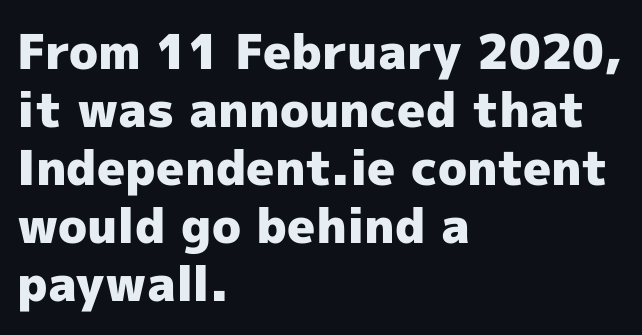
Q: Is the text bold? A: Yes.
Q: Is the text italic (slanted)? A: No, it is upright.
Q: Is the typeface a serif or a sans-serif typeface? A: Sans-serif.
Q: Is the text underlined? A: No.
Q: How is the paragraph aligned? A: Left-aligned.
Q: Is the spacing between letters normal or unusually wide? A: Normal.
Q: Width (condensed, normal, or wide)? A: Normal.
Q: x-height? A: Medium.
Q: Monospaced? A: No.
